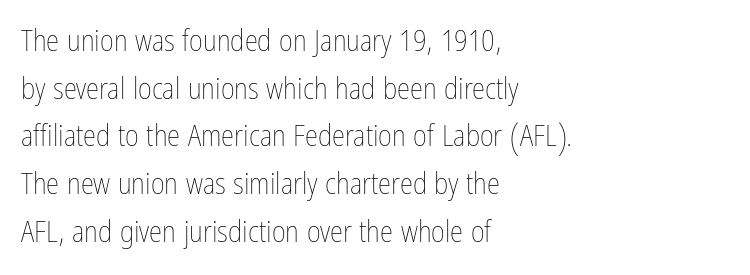
The image shows 30 px thin, condensed type, upright; set left-aligned, normal line spacing (1.59x), normal letter spacing, not underlined; low stroke contrast and a medium x-height.
